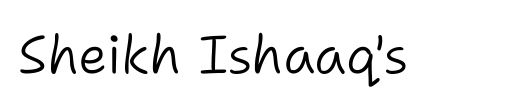
Q: Is the text bold? A: No.
Q: Is the text italic (slanted)? A: No, it is upright.
Q: Is the typeface a serif or a sans-serif typeface? A: Sans-serif.
Q: Is the text underlined? A: No.
Q: Is the spacing between letters normal or unusually wide? A: Normal.
Q: Width (condensed, normal, or wide)? A: Normal.
Q: Stroke contrast? A: Low.
Q: x-height? A: Medium.
Q: Monospaced? A: No.
